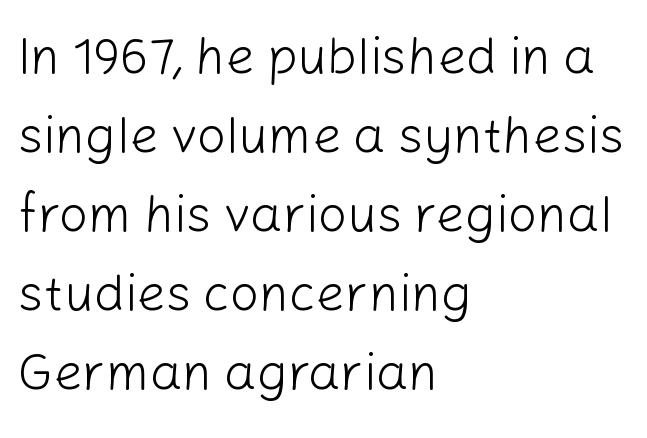
Q: Is the text bold? A: No.
Q: Is the text italic (slanted)? A: No, it is upright.
Q: Is the typeface a serif or a sans-serif typeface? A: Sans-serif.
Q: Is the text underlined? A: No.
Q: How is the paragraph aligned? A: Left-aligned.
Q: Is the spacing between letters normal or unusually wide? A: Normal.
Q: Is the spacing between lines tight, normal or loose? A: Normal.
Q: Width (condensed, normal, or wide)? A: Normal.
Q: Stroke contrast? A: Low.
Q: x-height? A: Medium.
Q: Monospaced? A: No.
